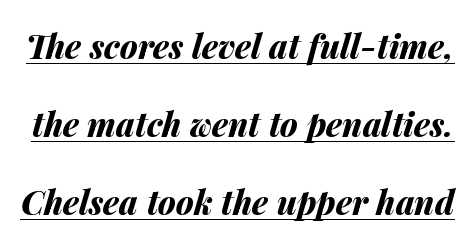
The image shows 33 px bold type, italic (leaning right); set loose line spacing (2.36x), normal letter spacing, underlined; medium stroke contrast and a medium x-height.
